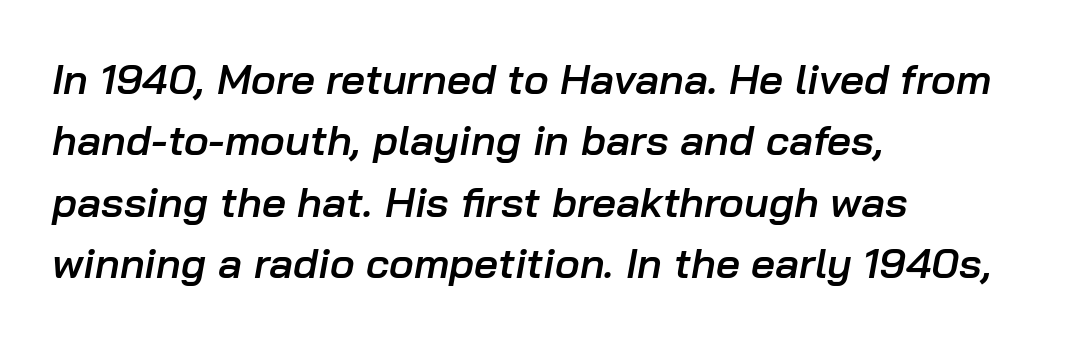
Style check: oblique. The block of text has a typical density, with ordinary space between rows. The passage shown is typed in a proportional face where columns would drift. Typographic density is moderately raised because the face is semibold.
